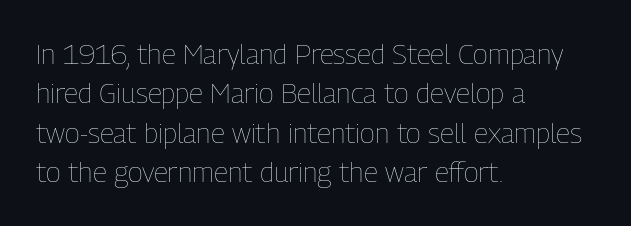
Q: Is the text bold? A: No.
Q: Is the text italic (slanted)? A: No, it is upright.
Q: Is the text underlined? A: No.
Q: How is the paragraph aligned? A: Left-aligned.
Q: Is the spacing between letters normal or unusually wide? A: Normal.
Q: Is the spacing between lines tight, normal or loose? A: Normal.
Q: Width (condensed, normal, or wide)? A: Condensed.
Q: Stroke contrast? A: Low.
Q: x-height? A: Medium.
Q: Monospaced? A: No.
